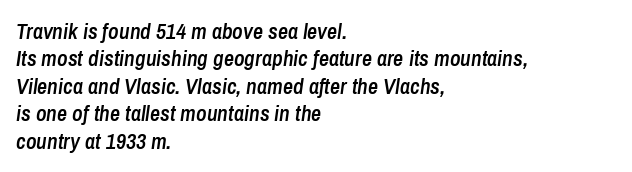
This is oblique type, the kind used for emphasis or titles. If you drew a ruler down the left edge, every line would touch it. The rendering uses a moderate line-height, typical for paragraphs. The space beneath each line is pristine and unruled. On the weight axis this lands at semibold, roughly 600. Honestly, the letter spacing is just normal — you wouldn't notice it.
